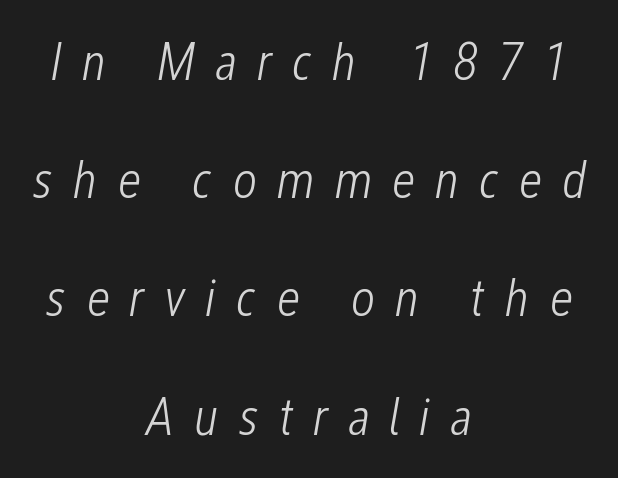
Q: Is the text bold? A: No.
Q: Is the text italic (slanted)? A: Yes, it leans right by about 12 degrees.
Q: Is the text underlined? A: No.
Q: How is the paragraph aligned? A: Centered.
Q: Is the spacing between letters normal or unusually wide? A: Unusually wide.
Q: Is the spacing between lines tight, normal or loose? A: Loose.
Q: Width (condensed, normal, or wide)? A: Condensed.
Q: Stroke contrast? A: Low.
Q: x-height? A: Medium.
Q: Monospaced? A: No.
